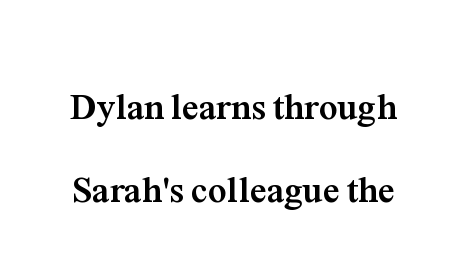
Q: Is the text bold? A: Yes.
Q: Is the text italic (slanted)? A: No, it is upright.
Q: Is the typeface a serif or a sans-serif typeface? A: Serif.
Q: Is the text underlined? A: No.
Q: Is the spacing between letters normal or unusually wide? A: Normal.
Q: Is the spacing between lines tight, normal or loose? A: Loose.
Q: Width (condensed, normal, or wide)? A: Normal.
Q: Stroke contrast? A: Medium.
Q: x-height? A: Medium.
Q: Monospaced? A: No.
